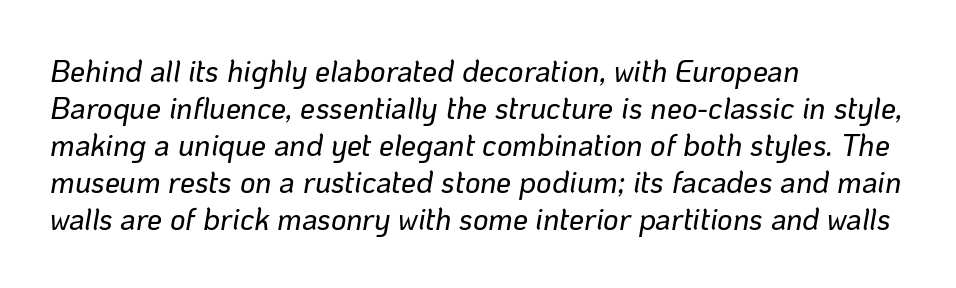
Underline: absent. The type is set solid horizontally, with unmodified tracking. Looks like regular typesetting: each glyph gets only the width it needs. One-word summary of the alignment: left. When letters slant like this, we call the style italic.
